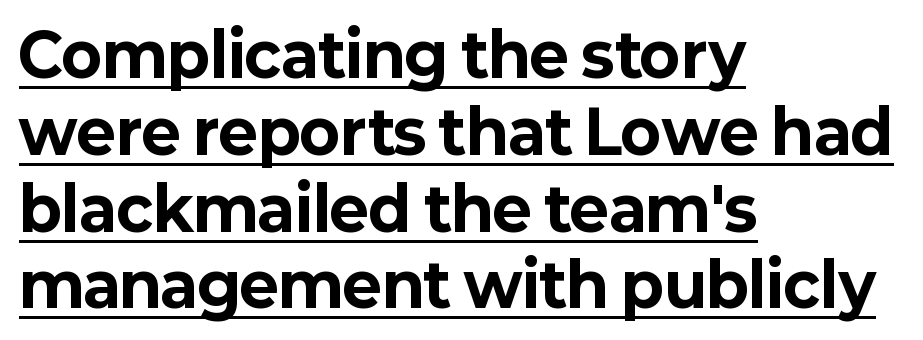
The compositor pushed each line to the left boundary. Character widths vary here, with narrow letters taking less room than wide ones. Designer's note — italics off, roman on. How are the letters spaced? Ordinarily, with no added tracking.
